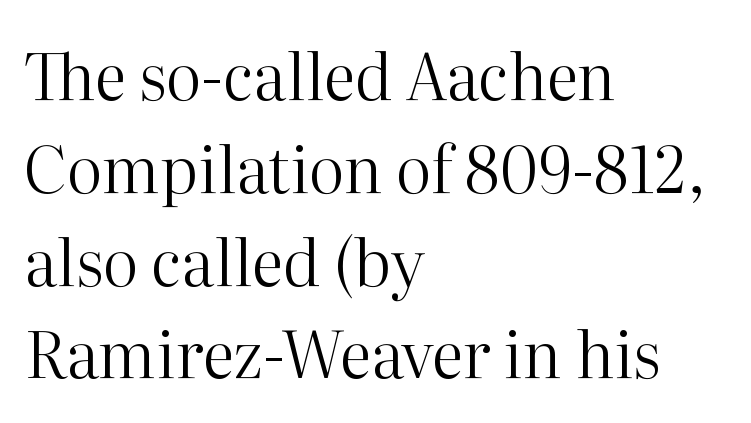
{"serif": "yes", "italic": "no", "bold": "no", "weight": "regular", "width": "normal", "stroke_contrast": "high", "x_height": "medium", "monospaced": "no", "underline": "no", "align": "left", "line_spacing": "normal", "line_spacing_ratio": 1.45, "letter_spacing": "normal", "letter_spacing_em": 0.0, "glyph_px": 64}
